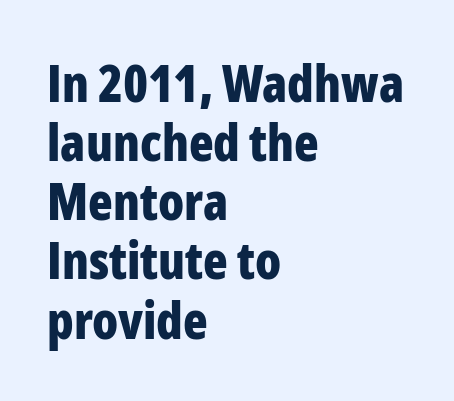
Q: Is the text bold? A: Yes.
Q: Is the text italic (slanted)? A: No, it is upright.
Q: Is the typeface a serif or a sans-serif typeface? A: Sans-serif.
Q: Is the text underlined? A: No.
Q: How is the paragraph aligned? A: Left-aligned.
Q: Is the spacing between letters normal or unusually wide? A: Normal.
Q: Width (condensed, normal, or wide)? A: Condensed.
Q: Stroke contrast? A: Low.
Q: x-height? A: Medium.
Q: Monospaced? A: No.
